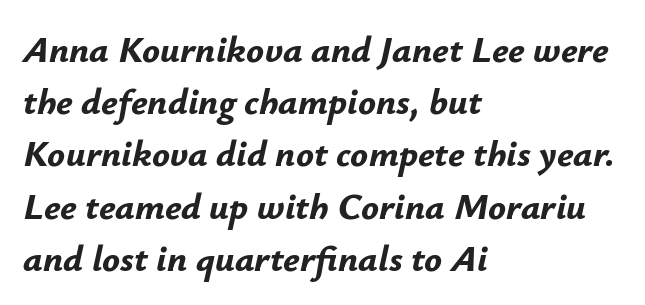
Q: Is the text bold? A: Yes.
Q: Is the text italic (slanted)? A: Yes, it leans right by about 12 degrees.
Q: Is the text underlined? A: No.
Q: How is the paragraph aligned? A: Left-aligned.
Q: Is the spacing between letters normal or unusually wide? A: Normal.
Q: Is the spacing between lines tight, normal or loose? A: Normal.
Q: Width (condensed, normal, or wide)? A: Normal.
Q: Stroke contrast? A: Low.
Q: x-height? A: Small.
Q: Monospaced? A: No.
